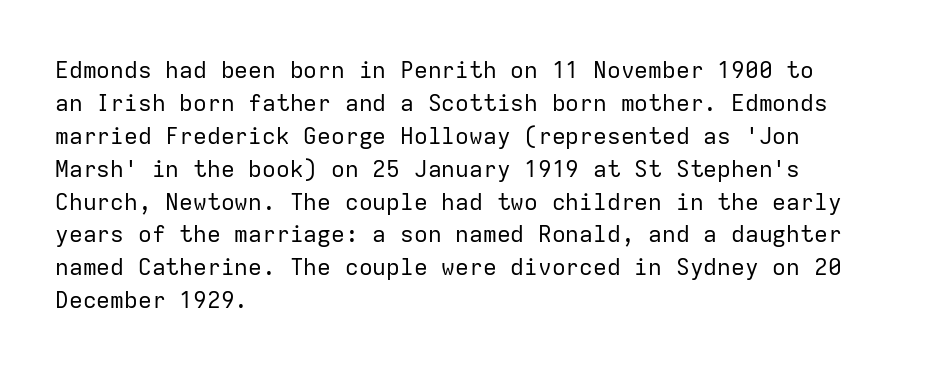
{"italic": "no", "bold": "no", "underline": "no", "align": "left", "line_spacing": "normal", "line_spacing_ratio": 1.43, "letter_spacing": "normal", "letter_spacing_em": 0.0, "glyph_px": 23}
